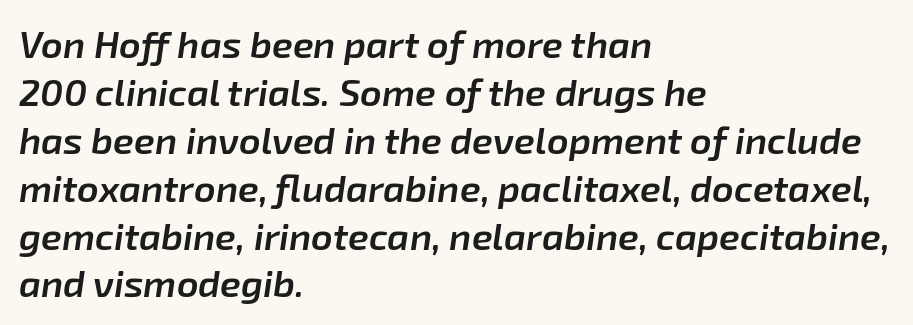
{"italic": "yes", "lean": "right", "slant_degrees": 8, "bold": "semi", "weight": "semibold", "width": "normal", "stroke_contrast": "low", "x_height": "medium", "monospaced": "no", "underline": "no", "align": "left", "line_spacing": "normal", "line_spacing_ratio": 1.26, "letter_spacing": "normal", "letter_spacing_em": 0.0, "glyph_px": 38}
